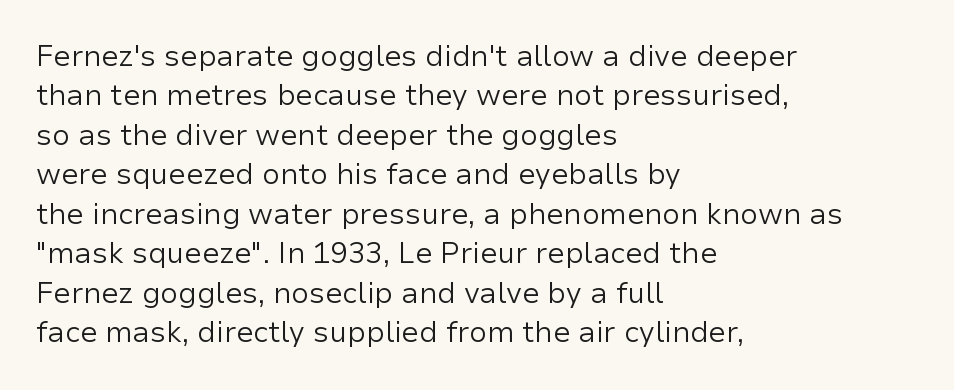
Q: Is the text bold? A: No.
Q: Is the text italic (slanted)? A: No, it is upright.
Q: Is the typeface a serif or a sans-serif typeface? A: Sans-serif.
Q: Is the text underlined? A: No.
Q: How is the paragraph aligned? A: Left-aligned.
Q: Is the spacing between letters normal or unusually wide? A: Normal.
Q: Is the spacing between lines tight, normal or loose? A: Normal.
Q: Width (condensed, normal, or wide)? A: Normal.
Q: Stroke contrast? A: Low.
Q: x-height? A: Medium.
Q: Monospaced? A: No.
